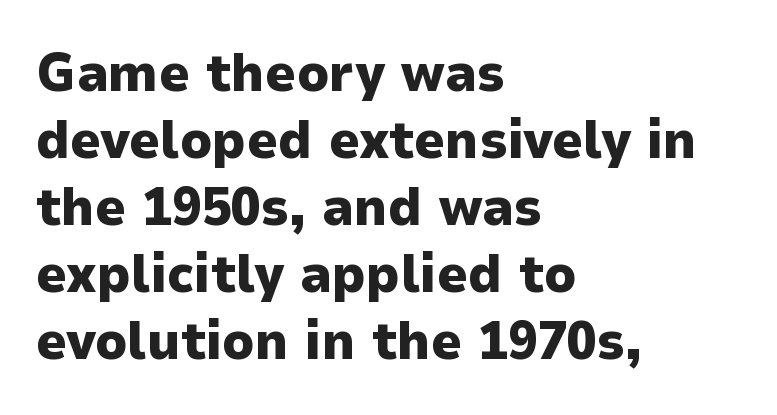
{"serif": "no", "italic": "no", "bold": "yes", "weight": "heavy", "width": "normal", "stroke_contrast": "low", "x_height": "medium", "monospaced": "no", "underline": "no", "align": "left", "line_spacing_ratio": 1.24, "letter_spacing": "normal", "letter_spacing_em": 0.0, "glyph_px": 54}
